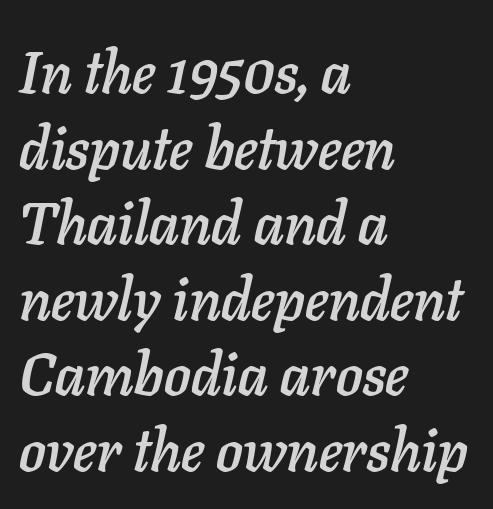
Reading down the column, the eye jumps a familiar distance to each next line. Looks like regular typesetting: each glyph gets only the width it needs. This sample uses plain, unmodified letter spacing. Descender tails drop into unmarked territory. Alignment: flush left.
